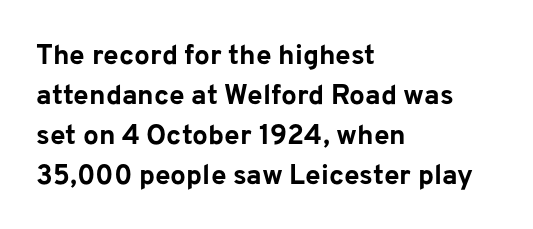
The space beneath each line is pristine and unruled. Layout note: lines flush left. How would I describe the line gaps? Plain and ordinary. The letters advance in unequal steps, a hallmark of proportional type. Is the type bold? Yes — the strokes are clearly thick and heavy.
